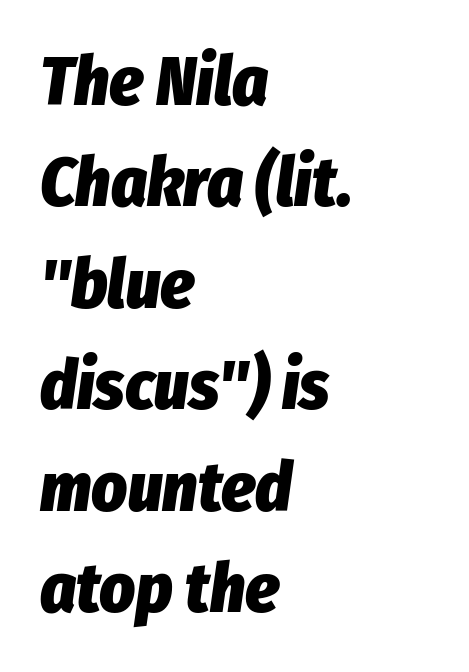
The image shows 69 px heavy, condensed type, italic (leaning right); set left-aligned, normal line spacing (1.47x), normal letter spacing, not underlined; low stroke contrast and a medium x-height.
